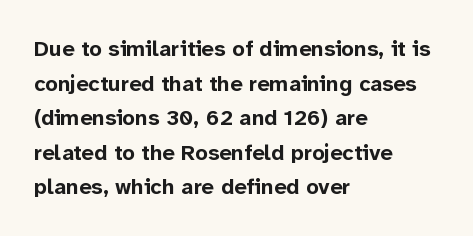
{"italic": "no", "bold": "yes", "underline": "no", "align": "left", "line_spacing": "normal", "line_spacing_ratio": 1.57, "letter_spacing": "normal", "letter_spacing_em": 0.0, "glyph_px": 22}
